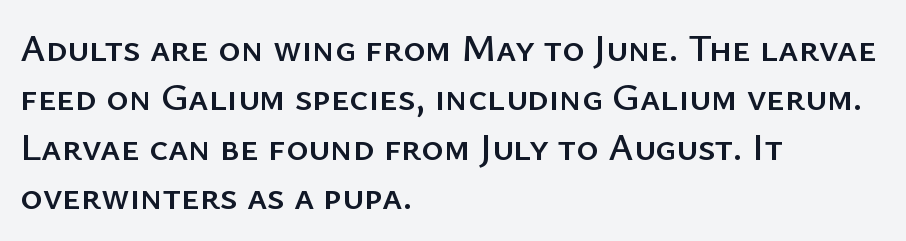
{"serif": "no", "italic": "no", "width": "normal", "stroke_contrast": "low", "x_height": "medium", "monospaced": "no", "underline": "no", "align": "left", "line_spacing": "normal", "line_spacing_ratio": 1.3, "letter_spacing": "normal", "letter_spacing_em": 0.0, "glyph_px": 38}
